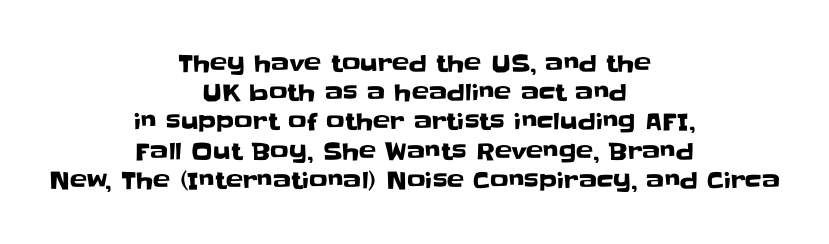
The image shows 23 px text type, upright; set centered, normal line spacing (1.27x), normal letter spacing, not underlined.
